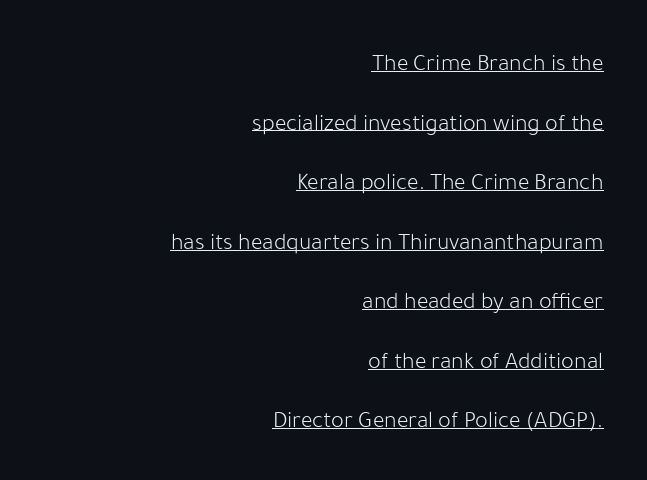
Q: Is the text bold? A: No.
Q: Is the text italic (slanted)? A: No, it is upright.
Q: Is the text underlined? A: Yes.
Q: How is the paragraph aligned? A: Right-aligned.
Q: Is the spacing between letters normal or unusually wide? A: Normal.
Q: Is the spacing between lines tight, normal or loose? A: Loose.
